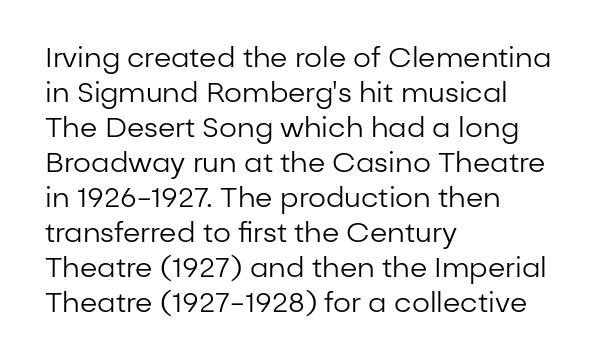
Visually the block forms a straight wall on the left and a jagged coastline on the right. Interline gaps are of average width in this sample. The font family rendered here belongs to the sans-serif group. No chunkiness to these letters — they're not bold. Style check: upright.
